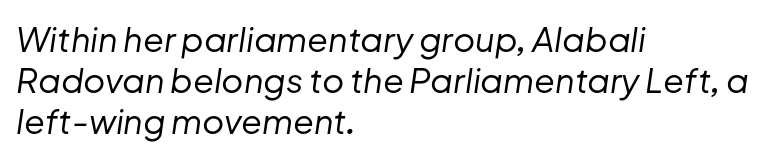
The image shows 34 px regular-weight type, italic (leaning right); set left-aligned, line spacing 1.21x, normal letter spacing, not underlined; low stroke contrast and a medium x-height.
